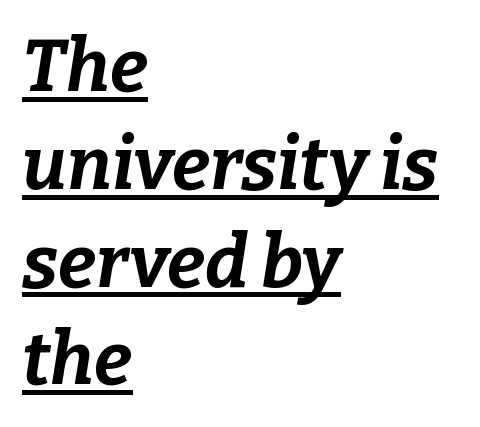
Q: Is the text bold? A: Yes.
Q: Is the text italic (slanted)? A: Yes, it leans right by about 9 degrees.
Q: Is the text underlined? A: Yes.
Q: How is the paragraph aligned? A: Left-aligned.
Q: Is the spacing between letters normal or unusually wide? A: Normal.
Q: Is the spacing between lines tight, normal or loose? A: Normal.
Q: Width (condensed, normal, or wide)? A: Normal.
Q: Stroke contrast? A: Low.
Q: x-height? A: Medium.
Q: Monospaced? A: No.
